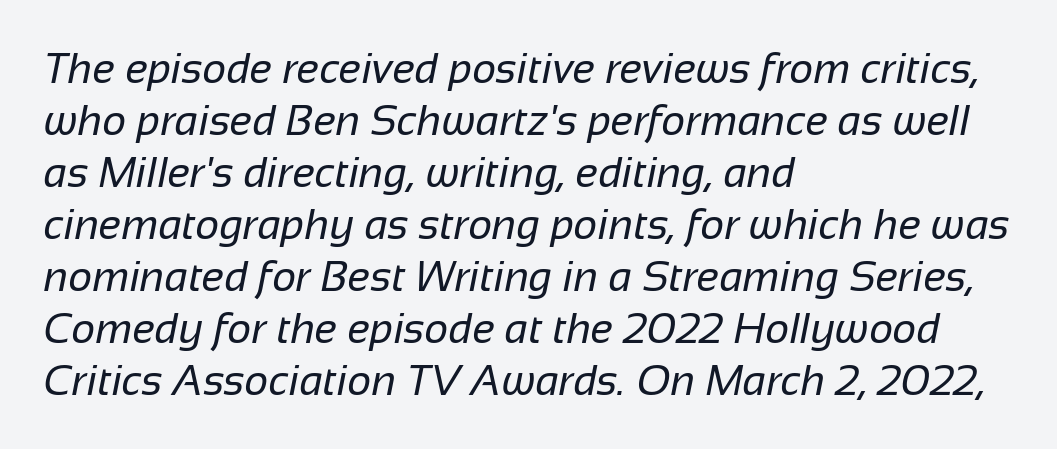
{"serif": "no", "bold": "no", "weight": "regular", "width": "normal", "stroke_contrast": "low", "x_height": "medium", "monospaced": "no", "underline": "no", "align": "left", "line_spacing_ratio": 1.24, "letter_spacing": "normal", "letter_spacing_em": 0.0, "glyph_px": 42}
